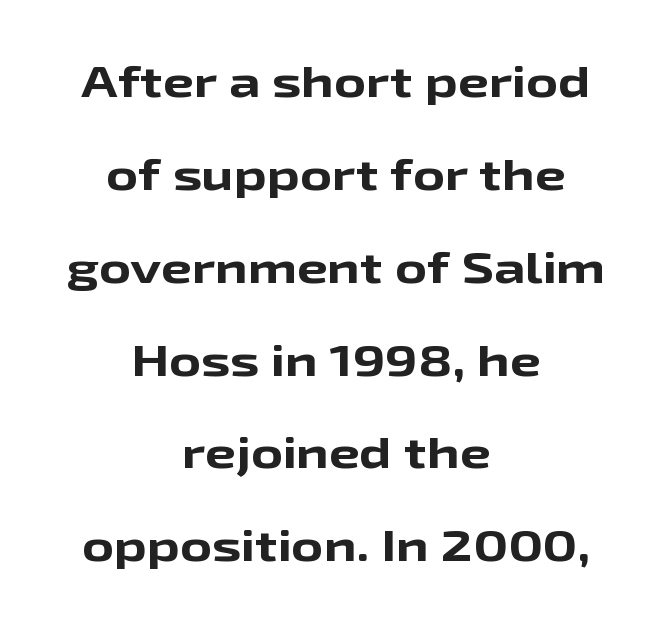
The image shows 44 px bold, wide sans-serif type, upright; set centered, loose line spacing (2.11x), normal letter spacing, not underlined; low stroke contrast and a medium x-height.
